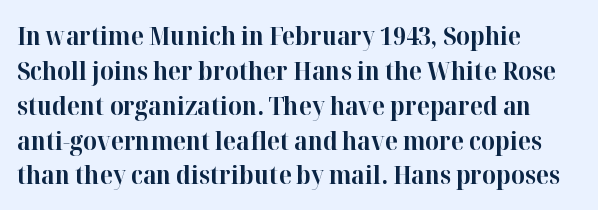
The image shows 26 px bold type, upright; set left-aligned, normal line spacing (1.34x), normal letter spacing, not underlined.
